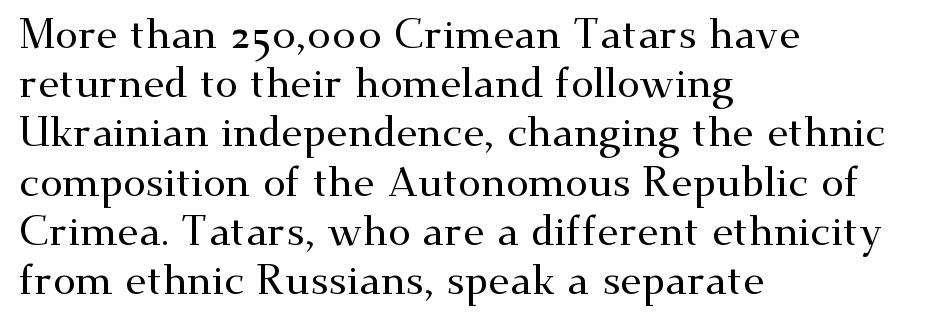
Words appear dense and cohesive because spacing is normal. The passage shown is typed in a proportional face where columns would drift. Examine the stroke ends and you'll spot serifs. All the whitespace from short lines collects on the right. The space directly below the letters is spotless.
